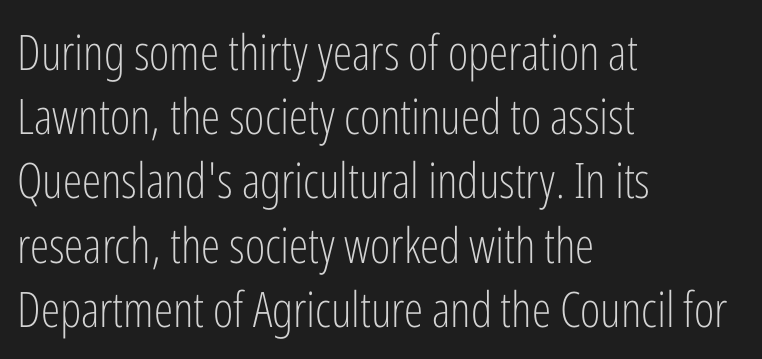
This sample uses plain, unmodified letter spacing. The paragraph shown leans on its left margin. Ascenders rise straight up at ninety degrees. Note the varied advance widths — an 'i' is clearly narrower than an 'm'. Beneath every word, the page is bare.
